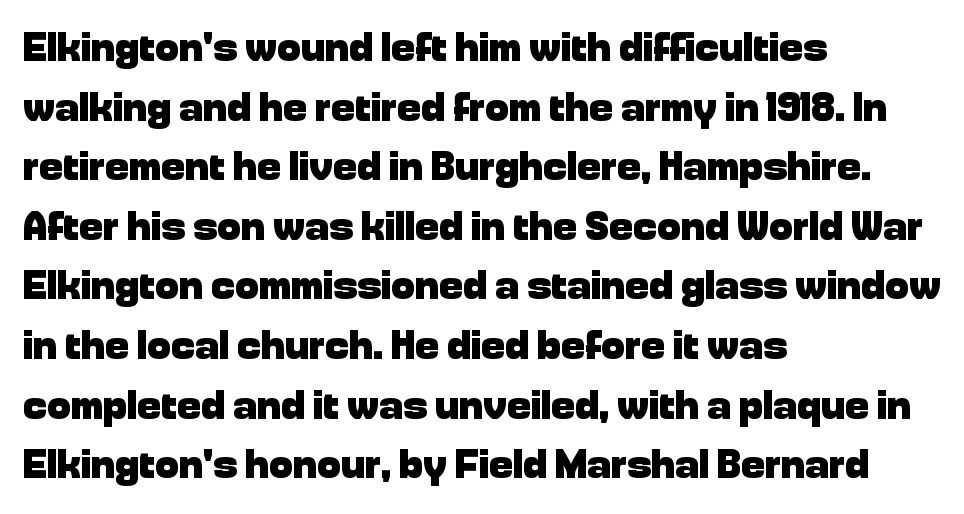
The image shows 40 px heavy sans-serif type, upright; set left-aligned, normal line spacing (1.49x), normal letter spacing, not underlined; low stroke contrast and a medium x-height.
